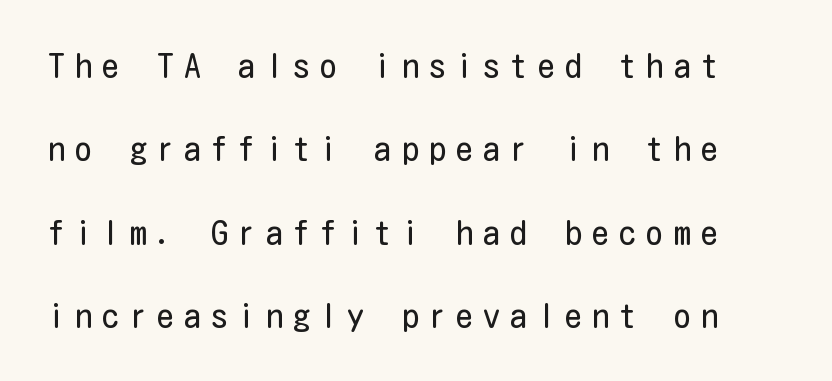
The image shows 34 px regular-weight, condensed sans-serif type, upright; set loose line spacing (2.45x), unusually wide letter spacing (+0.3 em), not underlined; low stroke contrast and a medium x-height.
